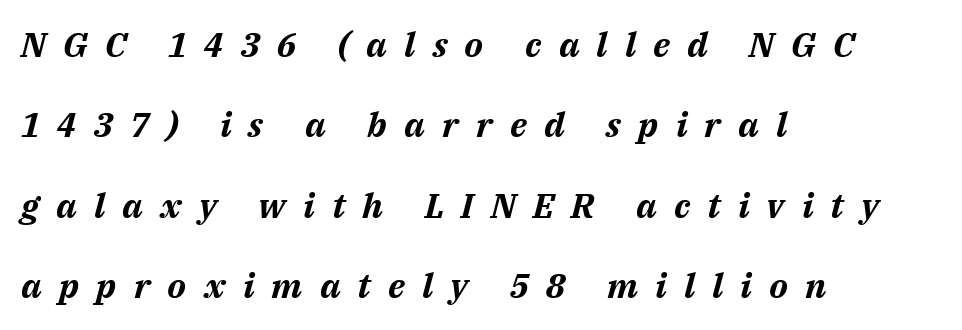
{"italic": "yes", "lean": "right", "slant_degrees": 14, "bold": "yes", "weight": "bold", "width": "normal", "stroke_contrast": "medium", "x_height": "medium", "monospaced": "no", "underline": "no", "align": "left", "line_spacing": "loose", "line_spacing_ratio": 2.3, "letter_spacing": "wide", "letter_spacing_em": 0.49, "glyph_px": 35}
